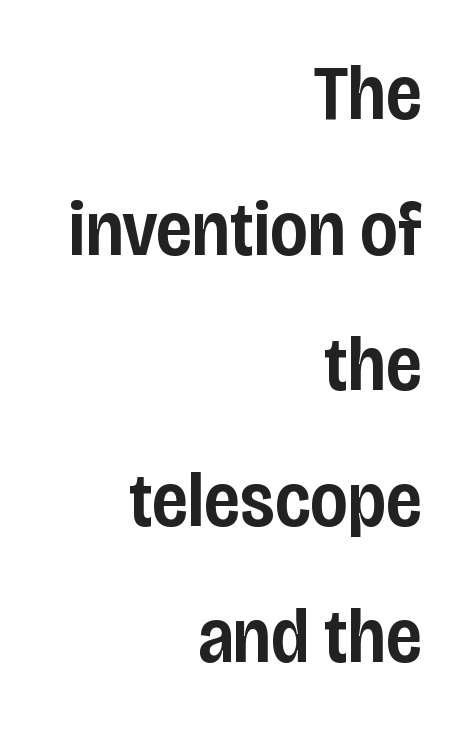
{"serif": "no", "italic": "no", "bold": "semi", "weight": "semibold", "width": "condensed", "stroke_contrast": "low", "x_height": "large", "monospaced": "no", "underline": "no", "align": "right", "line_spacing_ratio": 1.74, "letter_spacing": "normal", "letter_spacing_em": 0.0, "glyph_px": 78}
